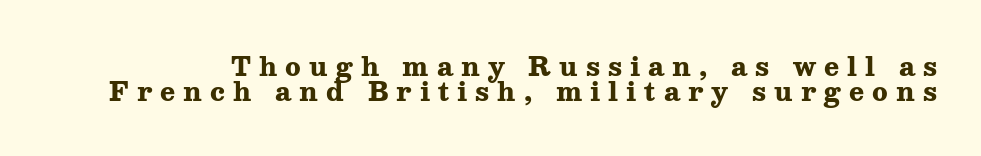
The image shows 25 px bold type, upright; set tight line spacing (1.0x), unusually wide letter spacing (+0.32 em), not underlined.
